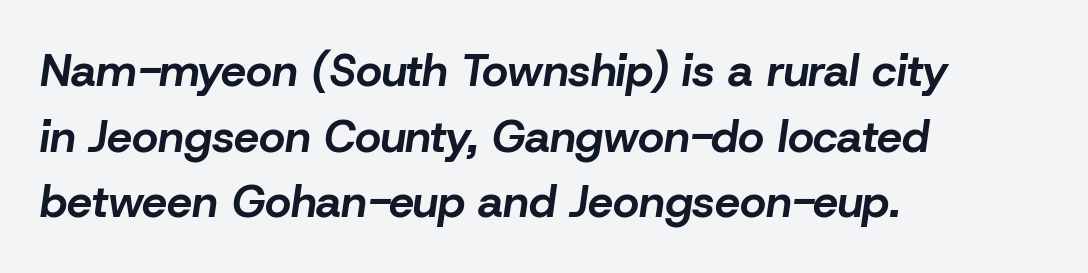
Q: Is the text bold? A: Yes.
Q: Is the text italic (slanted)? A: Yes, it leans right by about 8 degrees.
Q: Is the text underlined? A: No.
Q: How is the paragraph aligned? A: Left-aligned.
Q: Is the spacing between letters normal or unusually wide? A: Normal.
Q: Is the spacing between lines tight, normal or loose? A: Normal.
Q: Width (condensed, normal, or wide)? A: Normal.
Q: Stroke contrast? A: Low.
Q: x-height? A: Medium.
Q: Monospaced? A: No.
